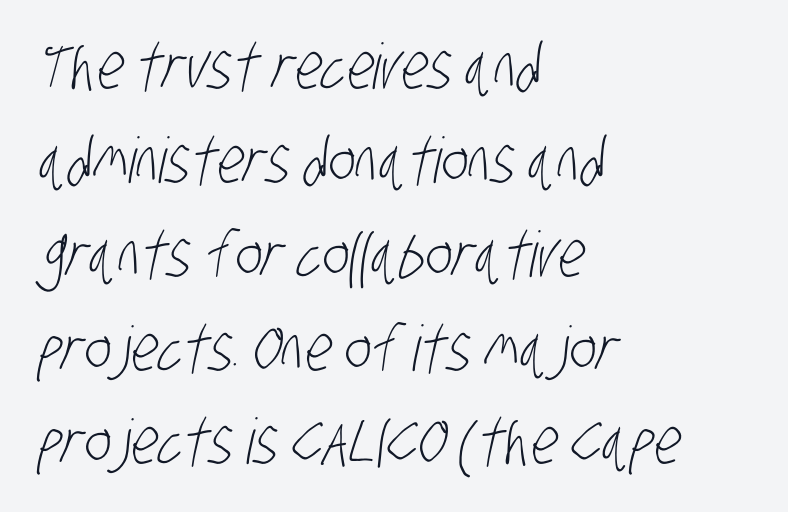
Honestly, the letter spacing is just normal — you wouldn't notice it. Proportional: the letters do not fall into vertical columns. The rag falls on the right side of this text block. The space between consecutive lines is moderate.
